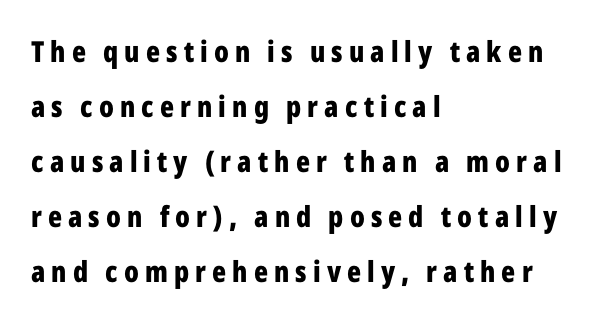
The axis of the letterforms is exactly vertical. Weight check: bold — yes, fully. The rendering uses natural spacing where letterforms have individual widths. Does the leading feel generous? Absolutely, it's lavish. The lines in this sample share a left origin and differ only in where they stop.
